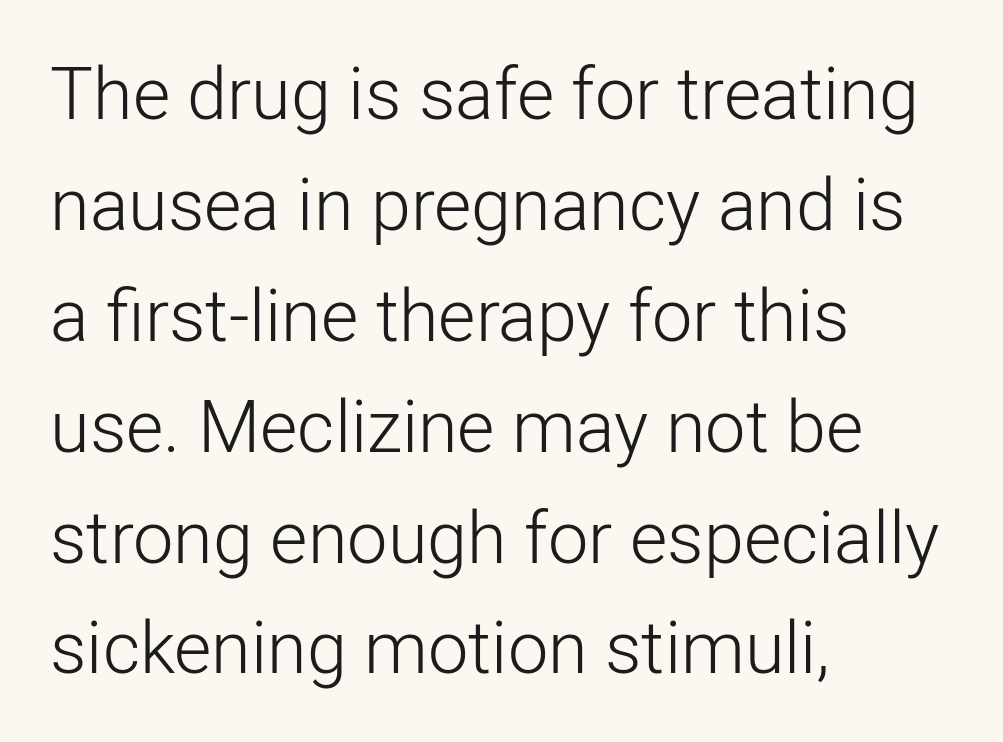
Q: Is the text bold? A: No.
Q: Is the text italic (slanted)? A: No, it is upright.
Q: Is the typeface a serif or a sans-serif typeface? A: Sans-serif.
Q: Is the text underlined? A: No.
Q: How is the paragraph aligned? A: Left-aligned.
Q: Is the spacing between letters normal or unusually wide? A: Normal.
Q: Is the spacing between lines tight, normal or loose? A: Normal.
Q: Width (condensed, normal, or wide)? A: Normal.
Q: Stroke contrast? A: Low.
Q: x-height? A: Medium.
Q: Monospaced? A: No.
